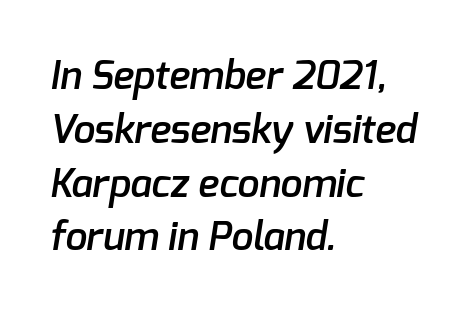
The image shows 39 px semibold sans-serif type; set left-aligned, normal line spacing (1.38x), normal letter spacing, not underlined; low stroke contrast and a medium x-height.
